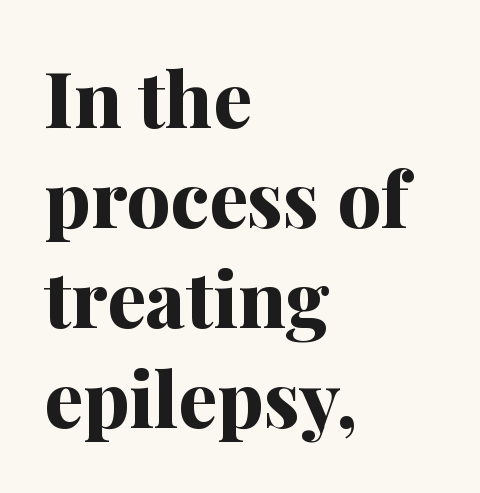
Honestly, the letter spacing is just normal — you wouldn't notice it. Line beginnings align vertically; line endings do not. In terms of leading, this rendering sits right in the middle. Classification — serif. Students, this is bold: see how much ink each stroke carries. These lines are rendered in a variable-pitch font.
